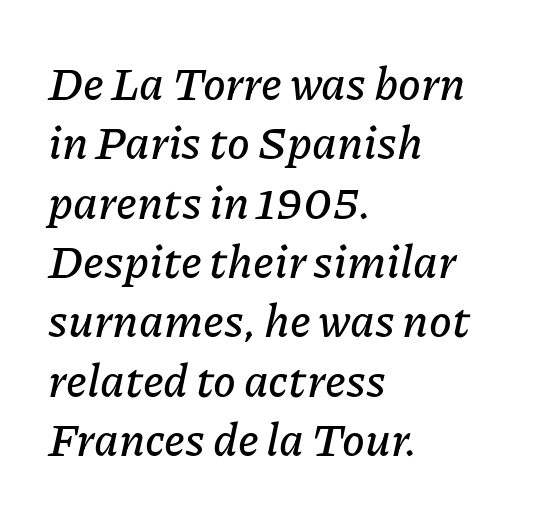
Q: Is the text italic (slanted)? A: Yes, it leans right by about 11 degrees.
Q: Is the text underlined? A: No.
Q: How is the paragraph aligned? A: Left-aligned.
Q: Is the spacing between letters normal or unusually wide? A: Normal.
Q: Is the spacing between lines tight, normal or loose? A: Normal.
Q: Width (condensed, normal, or wide)? A: Normal.
Q: Stroke contrast? A: Low.
Q: x-height? A: Medium.
Q: Monospaced? A: No.
